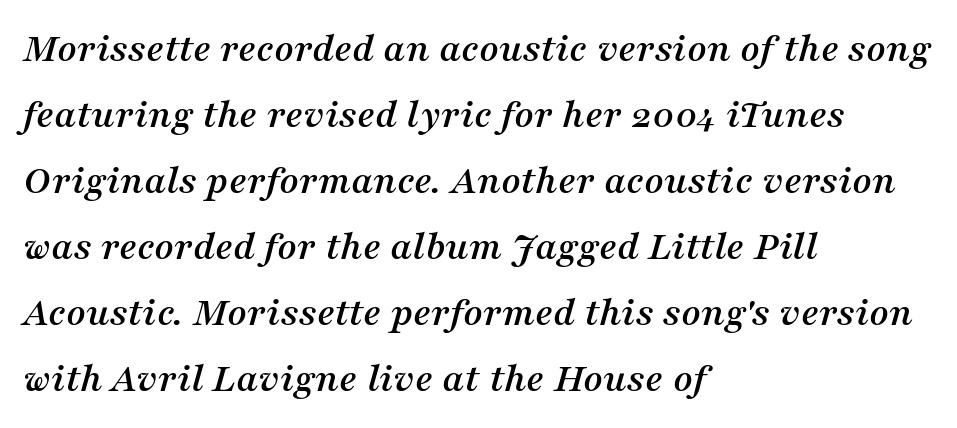
{"serif": "yes", "italic": "yes", "lean": "right", "slant_degrees": 16, "width": "normal", "stroke_contrast": "medium", "x_height": "medium", "monospaced": "no", "underline": "no", "align": "left", "line_spacing": "normal", "line_spacing_ratio": 1.57, "letter_spacing": "normal", "letter_spacing_em": 0.0, "glyph_px": 42}
